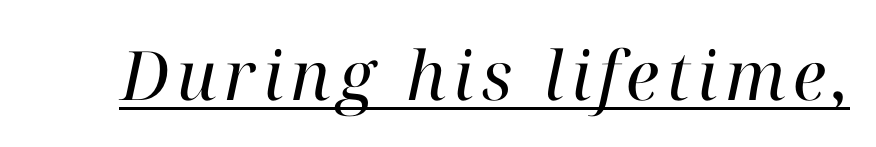
{"serif": "yes", "italic": "yes", "lean": "right", "slant_degrees": 12, "bold": "no", "weight": "regular", "width": "normal", "stroke_contrast": "high", "x_height": "medium", "monospaced": "no", "underline": "yes", "glyph_px": 68}
